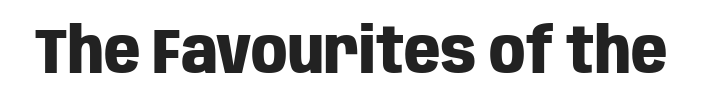
The tracking reads as untouched default to a designer's eye. Plain, unruled lines of type. This is heavy type, rendered in bold. The rendering uses natural spacing where letterforms have individual widths. Posture: upright roman.
